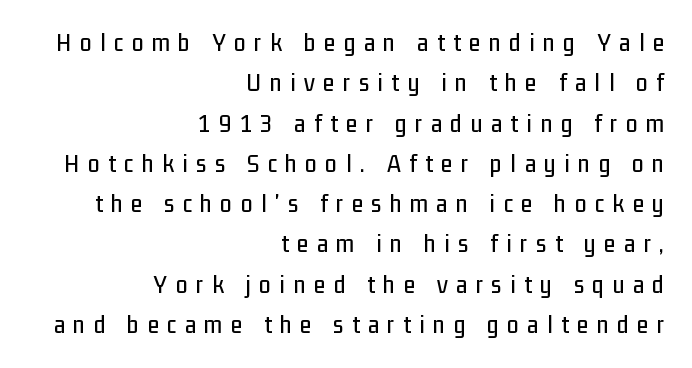
The image shows 26 px text type, upright; set right-aligned, normal line spacing (1.55x), unusually wide letter spacing (+0.33 em), not underlined.
